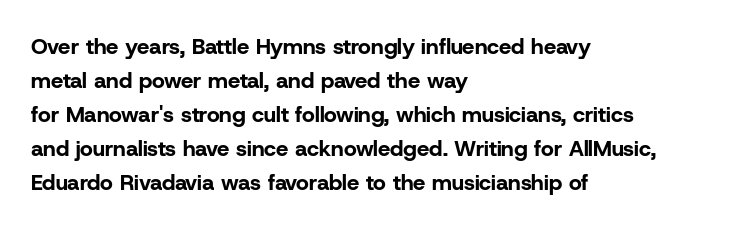
Q: Is the text bold? A: Yes.
Q: Is the text italic (slanted)? A: No, it is upright.
Q: Is the text underlined? A: No.
Q: How is the paragraph aligned? A: Left-aligned.
Q: Is the spacing between letters normal or unusually wide? A: Normal.
Q: Is the spacing between lines tight, normal or loose? A: Normal.
